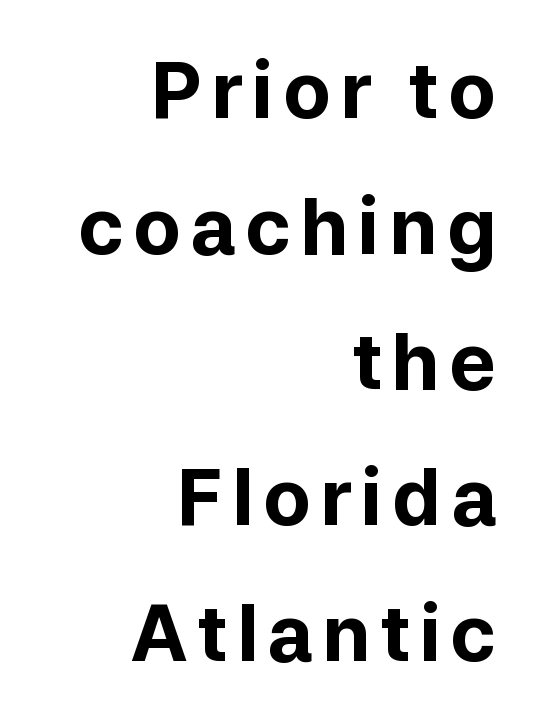
The image shows 78 px bold sans-serif type, upright; set right-aligned, line spacing 1.74x, not underlined; low stroke contrast and a medium x-height.
